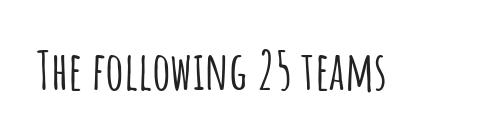
Does extra space separate the letters? No, they use regular spacing. A roman cut, with each character standing at attention. The passage shown is typeset with a sans-serif family. Check the space under the baseline: it is left empty.
